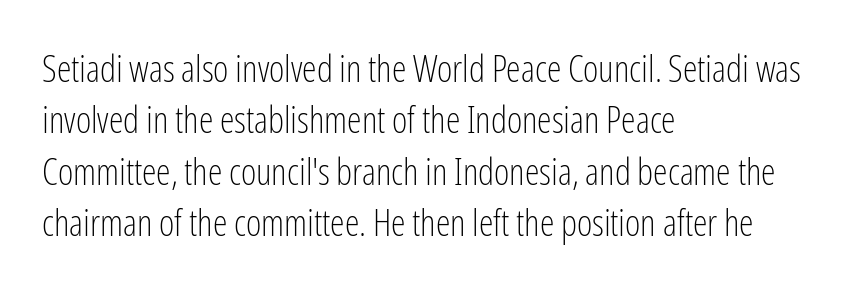
Q: Is the text bold? A: No.
Q: Is the text italic (slanted)? A: No, it is upright.
Q: Is the typeface a serif or a sans-serif typeface? A: Sans-serif.
Q: Is the text underlined? A: No.
Q: How is the paragraph aligned? A: Left-aligned.
Q: Is the spacing between letters normal or unusually wide? A: Normal.
Q: Is the spacing between lines tight, normal or loose? A: Normal.
Q: Width (condensed, normal, or wide)? A: Condensed.
Q: Stroke contrast? A: Low.
Q: x-height? A: Medium.
Q: Monospaced? A: No.
